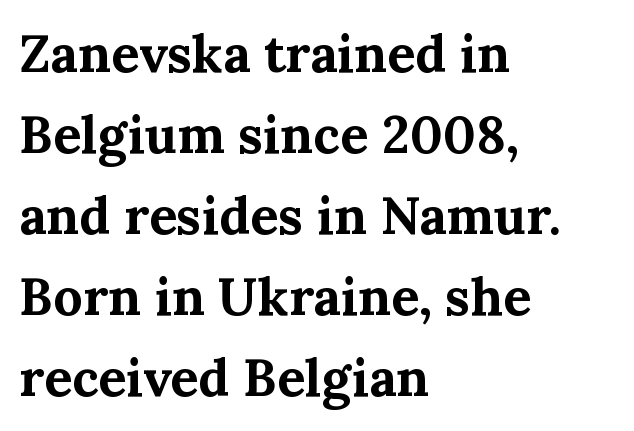
Q: Is the text bold? A: Yes.
Q: Is the text italic (slanted)? A: No, it is upright.
Q: Is the typeface a serif or a sans-serif typeface? A: Serif.
Q: Is the text underlined? A: No.
Q: How is the paragraph aligned? A: Left-aligned.
Q: Is the spacing between letters normal or unusually wide? A: Normal.
Q: Is the spacing between lines tight, normal or loose? A: Normal.
Q: Width (condensed, normal, or wide)? A: Normal.
Q: Stroke contrast? A: Medium.
Q: x-height? A: Medium.
Q: Monospaced? A: No.
